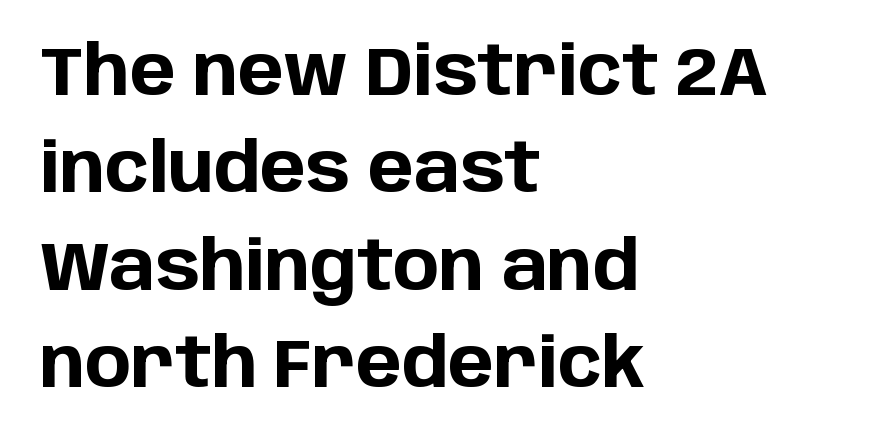
The image shows 69 px bold sans-serif type, upright; set left-aligned, normal line spacing (1.41x), normal letter spacing, not underlined; low stroke contrast and a large x-height.
